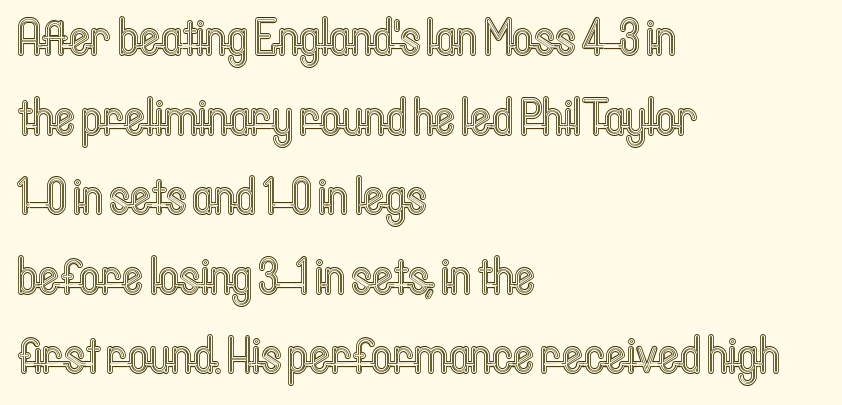
The image shows 51 px condensed type, upright; set left-aligned, normal line spacing (1.56x), normal letter spacing, not underlined; a medium x-height.
